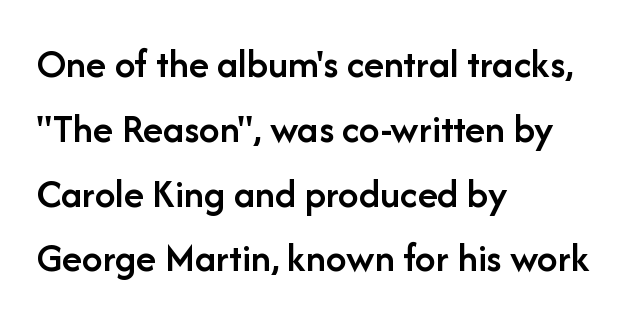
{"serif": "no", "italic": "no", "bold": "semi", "weight": "semibold", "width": "normal", "stroke_contrast": "low", "x_height": "medium", "monospaced": "no", "underline": "no", "align": "left", "line_spacing": "normal", "line_spacing_ratio": 1.58, "letter_spacing": "normal", "letter_spacing_em": 0.0, "glyph_px": 41}
